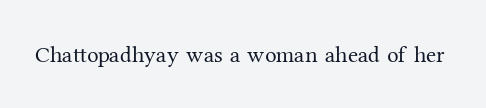
Q: Is the text bold? A: No.
Q: Is the text italic (slanted)? A: No, it is upright.
Q: Is the text underlined? A: No.
Q: Is the spacing between letters normal or unusually wide? A: Normal.
